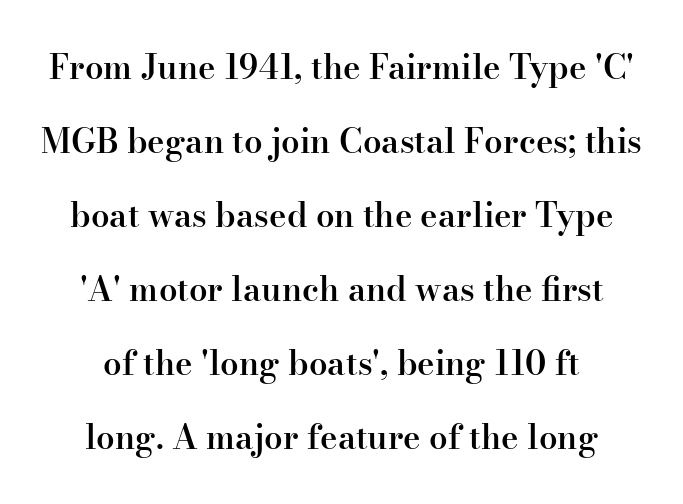
The image shows 33 px semibold serif type, upright; set loose line spacing (2.24x), normal letter spacing, not underlined; high stroke contrast and a small x-height.
